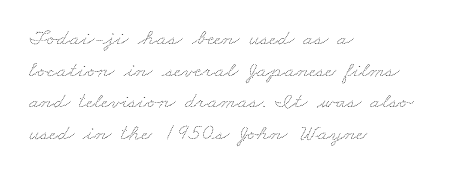
{"bold": "no", "underline": "no", "align": "left", "line_spacing": "normal", "line_spacing_ratio": 1.37, "letter_spacing": "normal", "letter_spacing_em": 0.0, "glyph_px": 23}
